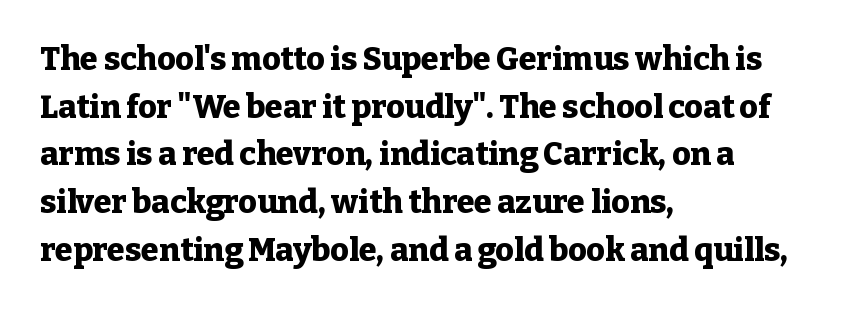
Q: Is the text bold? A: Yes.
Q: Is the text italic (slanted)? A: No, it is upright.
Q: Is the typeface a serif or a sans-serif typeface? A: Serif.
Q: Is the text underlined? A: No.
Q: How is the paragraph aligned? A: Left-aligned.
Q: Is the spacing between letters normal or unusually wide? A: Normal.
Q: Is the spacing between lines tight, normal or loose? A: Normal.
Q: Width (condensed, normal, or wide)? A: Normal.
Q: Stroke contrast? A: Low.
Q: x-height? A: Medium.
Q: Monospaced? A: No.
